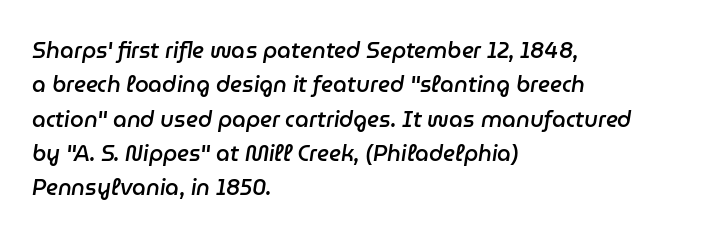
{"italic": "yes", "lean": "right", "slant_degrees": 9, "bold": "semi", "underline": "no", "align": "left", "line_spacing": "normal", "line_spacing_ratio": 1.56, "letter_spacing": "normal", "letter_spacing_em": 0.0, "glyph_px": 22}
